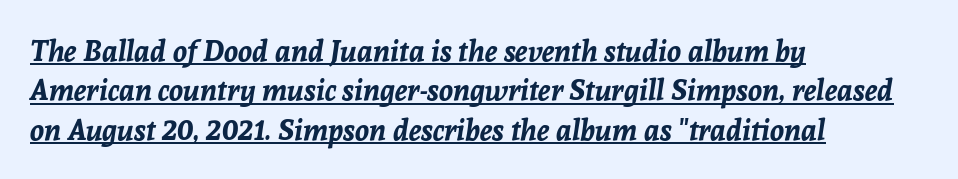
Q: Is the text bold? A: Yes.
Q: Is the text italic (slanted)? A: Yes, it leans right by about 8 degrees.
Q: Is the text underlined? A: Yes.
Q: How is the paragraph aligned? A: Left-aligned.
Q: Is the spacing between letters normal or unusually wide? A: Normal.
Q: Is the spacing between lines tight, normal or loose? A: Normal.
Q: Width (condensed, normal, or wide)? A: Normal.
Q: Stroke contrast? A: Low.
Q: x-height? A: Medium.
Q: Monospaced? A: No.
